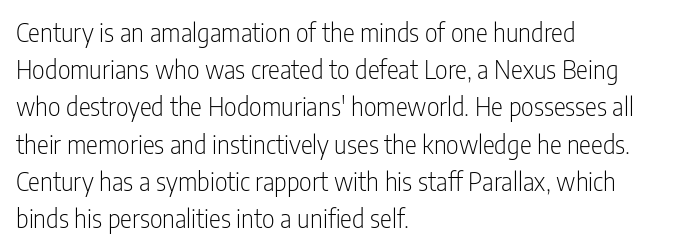
Q: Is the text bold? A: No.
Q: Is the text italic (slanted)? A: No, it is upright.
Q: Is the text underlined? A: No.
Q: How is the paragraph aligned? A: Left-aligned.
Q: Is the spacing between letters normal or unusually wide? A: Normal.
Q: Is the spacing between lines tight, normal or loose? A: Normal.
